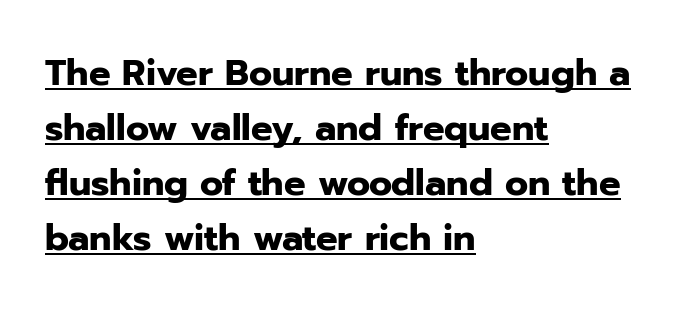
Q: Is the text bold? A: Yes.
Q: Is the text italic (slanted)? A: No, it is upright.
Q: Is the typeface a serif or a sans-serif typeface? A: Sans-serif.
Q: Is the text underlined? A: Yes.
Q: How is the paragraph aligned? A: Left-aligned.
Q: Is the spacing between letters normal or unusually wide? A: Normal.
Q: Is the spacing between lines tight, normal or loose? A: Normal.
Q: Width (condensed, normal, or wide)? A: Normal.
Q: Stroke contrast? A: Low.
Q: x-height? A: Medium.
Q: Monospaced? A: No.
